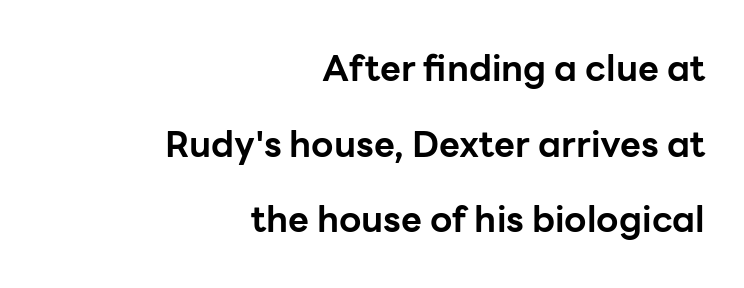
{"serif": "no", "italic": "no", "bold": "yes", "weight": "bold", "width": "normal", "stroke_contrast": "low", "x_height": "medium", "monospaced": "no", "underline": "no", "align": "right", "line_spacing": "loose", "line_spacing_ratio": 2.1, "letter_spacing": "normal", "letter_spacing_em": 0.0, "glyph_px": 36}
